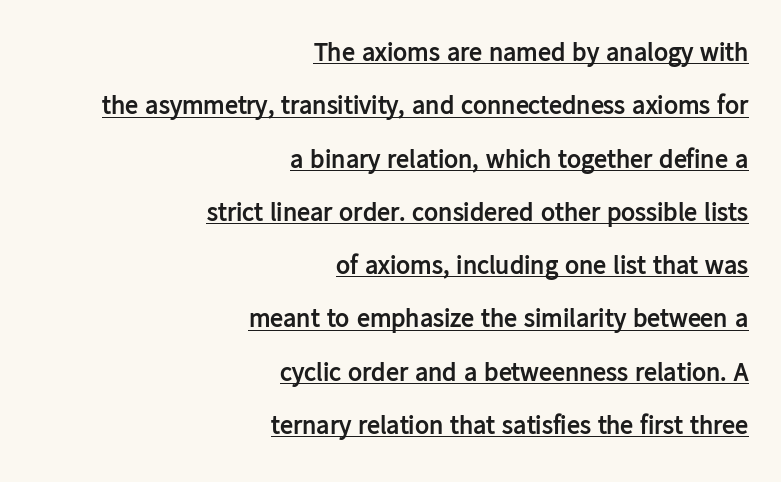
Q: Is the text bold? A: Yes.
Q: Is the text italic (slanted)? A: No, it is upright.
Q: Is the text underlined? A: Yes.
Q: How is the paragraph aligned? A: Right-aligned.
Q: Is the spacing between letters normal or unusually wide? A: Normal.
Q: Is the spacing between lines tight, normal or loose? A: Loose.
